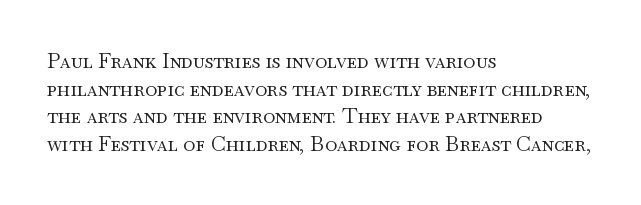
{"italic": "no", "bold": "no", "underline": "no", "align": "left", "line_spacing": "normal", "line_spacing_ratio": 1.31, "letter_spacing": "normal", "letter_spacing_em": 0.0, "glyph_px": 21}
